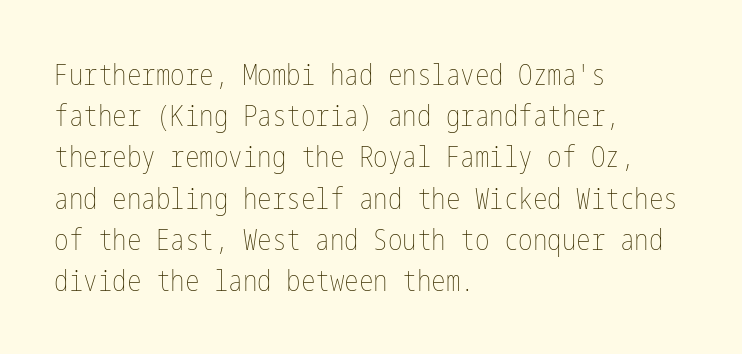
The image shows 29 px thin, condensed type, upright; set left-aligned, normal line spacing (1.42x), normal letter spacing, not underlined; low stroke contrast and a medium x-height.
